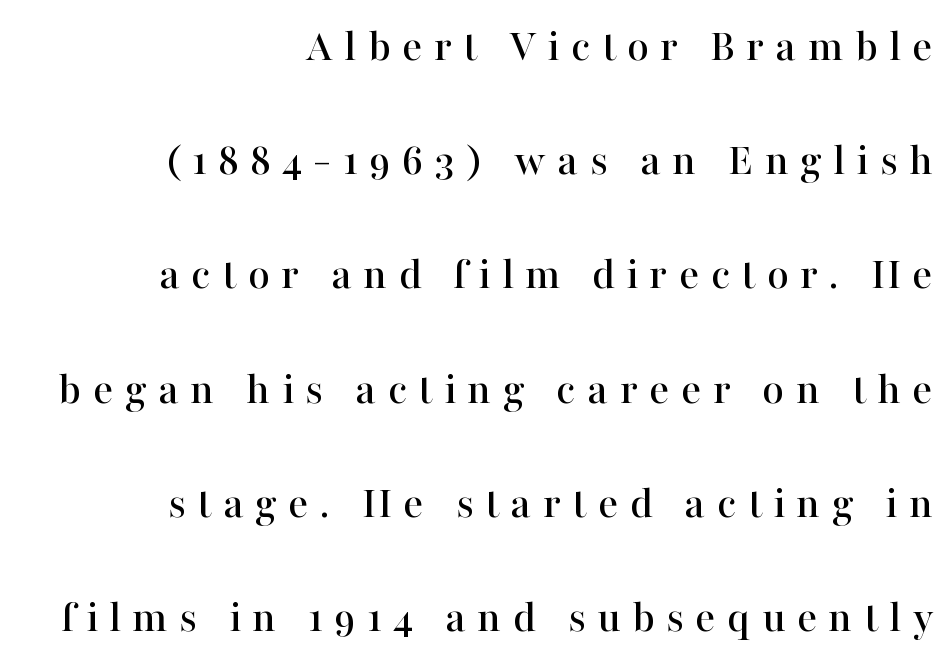
{"serif": "yes", "italic": "no", "width": "normal", "stroke_contrast": "high", "x_height": "medium", "monospaced": "no", "underline": "no", "align": "right", "line_spacing": "loose", "line_spacing_ratio": 2.43, "letter_spacing": "wide", "letter_spacing_em": 0.24, "glyph_px": 47}
